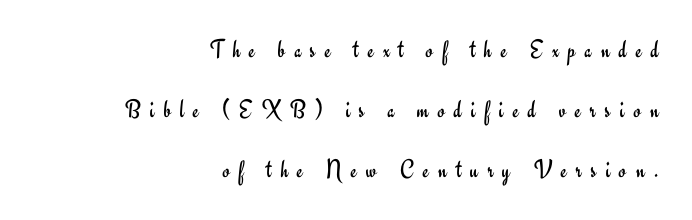
{"bold": "no", "underline": "no", "align": "right", "line_spacing": "loose", "line_spacing_ratio": 2.31, "letter_spacing": "wide", "letter_spacing_em": 0.35, "glyph_px": 26}
